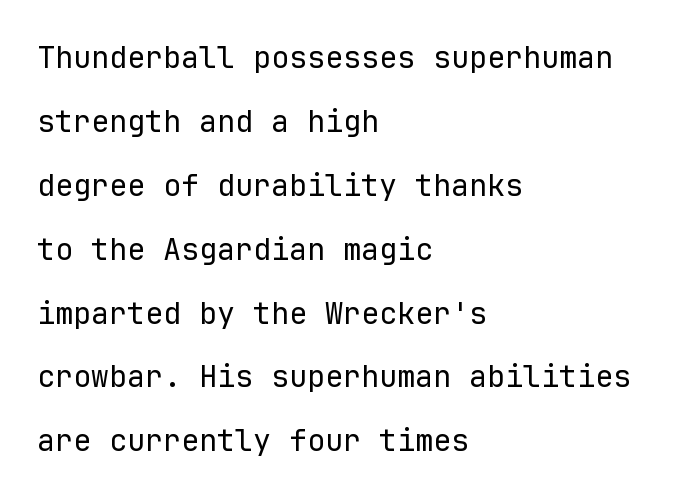
Compared with a centered layout, this one pins lines to the left instead. The strokes carry an ordinary text weight at most. You can tell from the bare stems that sans-serif type was used. In terms of posture, this sample is upright. A clean baseline with only descenders dipping below it. Fixed-width glyphs throughout — classic coding-font behaviour.
